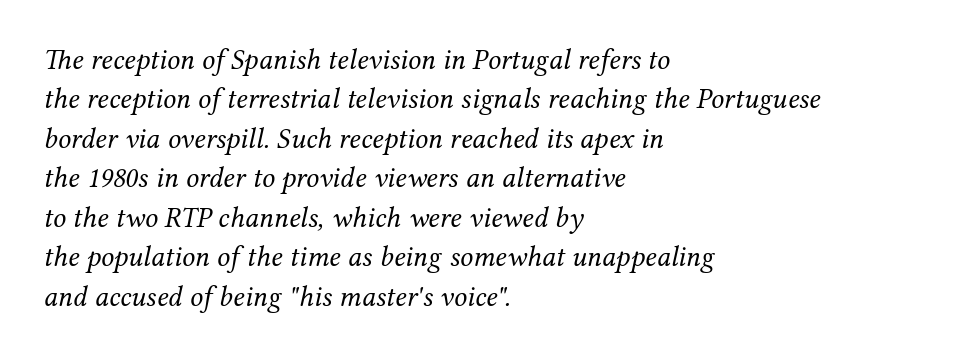
The image shows 29 px regular-weight serif type, italic (leaning right); set left-aligned, normal line spacing (1.36x), normal letter spacing, not underlined; medium stroke contrast and a medium x-height.
